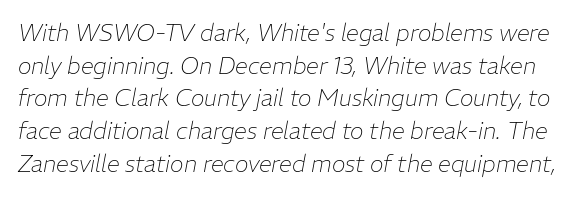
{"italic": "yes", "lean": "right", "slant_degrees": 11, "bold": "no", "underline": "no", "line_spacing": "normal", "line_spacing_ratio": 1.42, "letter_spacing": "normal", "letter_spacing_em": 0.0, "glyph_px": 23}
